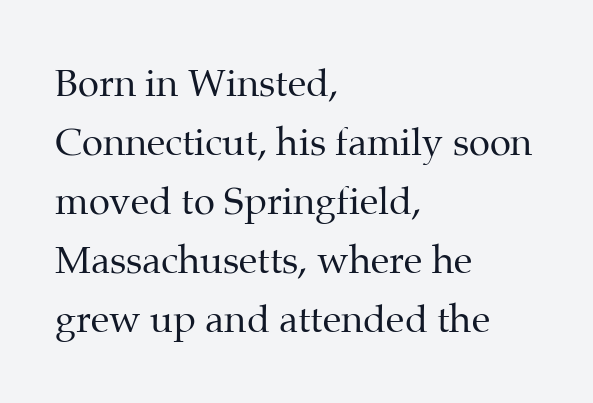
The image shows 38 px regular-weight serif type, upright; set left-aligned, normal line spacing (1.55x), normal letter spacing, not underlined; medium stroke contrast and a medium x-height.
